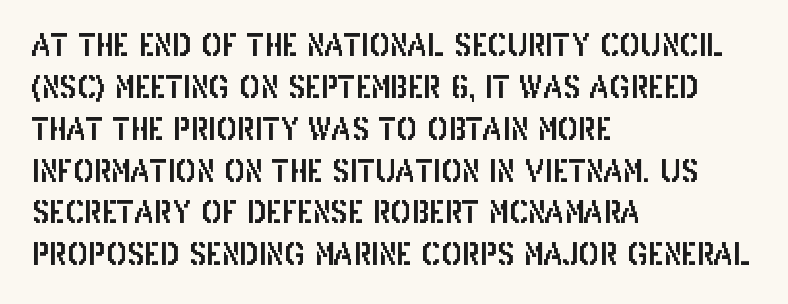
The paragraph has a hard left edge and a soft right edge. In terms of leading, this rendering sits right in the middle. Ascenders rise straight up at ninety degrees. Think of a printed novel: that variable character pitch is what you see here.
